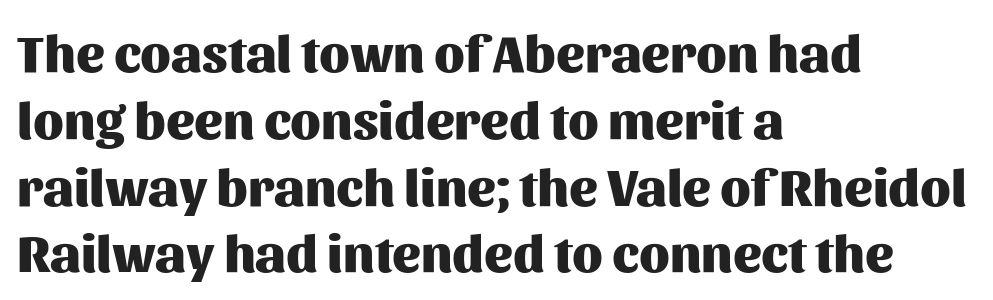
The image shows 53 px heavy sans-serif type, upright; set left-aligned, normal line spacing (1.26x), normal letter spacing, not underlined; medium stroke contrast and a medium x-height.
